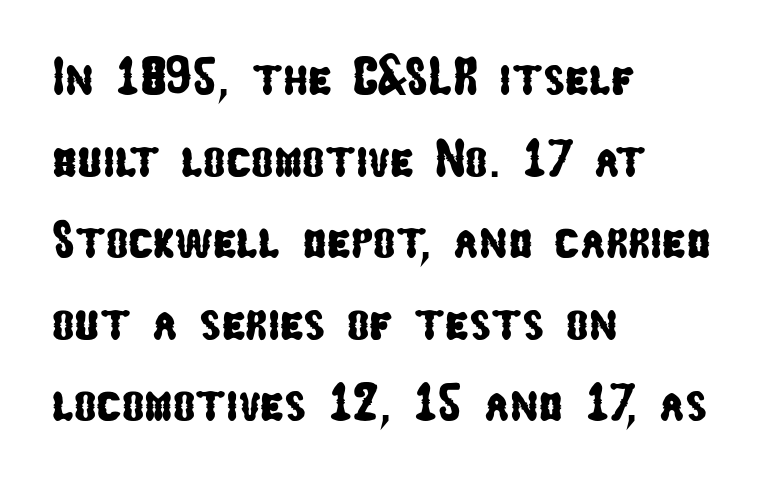
The image shows 53 px condensed sans-serif type; set left-aligned, normal line spacing (1.54x), normal letter spacing, not underlined; low stroke contrast and a medium x-height.
